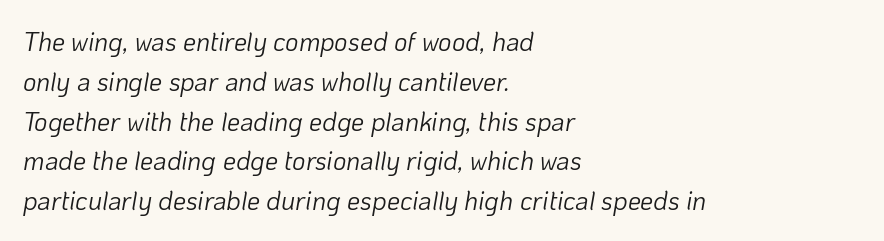
Q: Is the text bold? A: No.
Q: Is the text italic (slanted)? A: Yes, it leans right by about 10 degrees.
Q: Is the text underlined? A: No.
Q: How is the paragraph aligned? A: Left-aligned.
Q: Is the spacing between letters normal or unusually wide? A: Normal.
Q: Is the spacing between lines tight, normal or loose? A: Normal.
